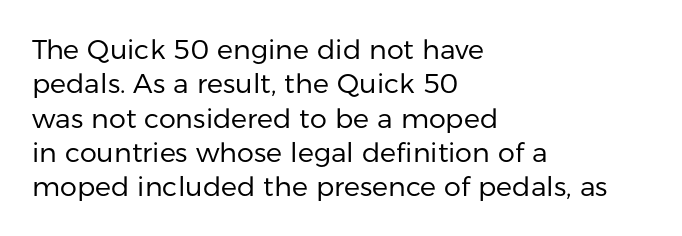
The image shows 27 px text type, upright; set left-aligned, normal line spacing (1.27x), normal letter spacing, not underlined.
